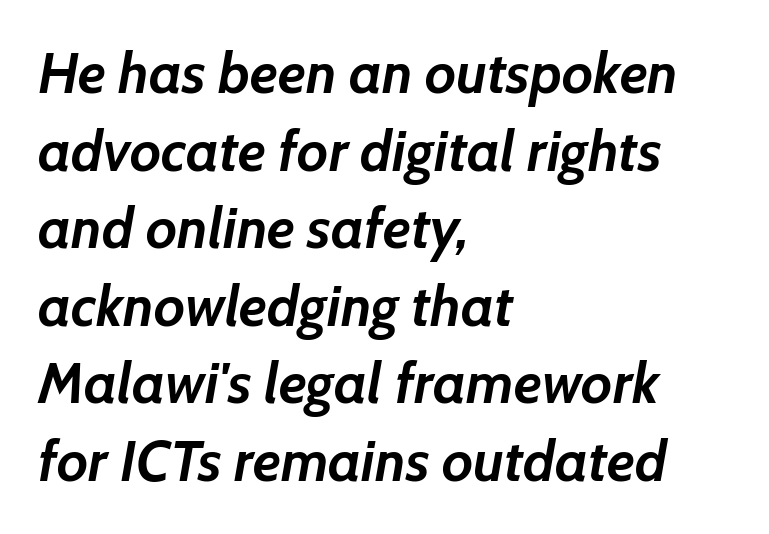
The image shows 57 px semibold type, italic (leaning right); set left-aligned, normal line spacing (1.36x), normal letter spacing, not underlined; low stroke contrast and a medium x-height.
